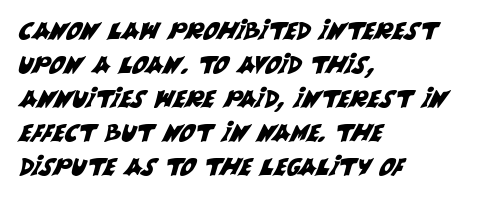
{"underline": "no", "align": "left", "line_spacing": "normal", "line_spacing_ratio": 1.42, "letter_spacing": "normal", "letter_spacing_em": 0.0, "glyph_px": 24}
